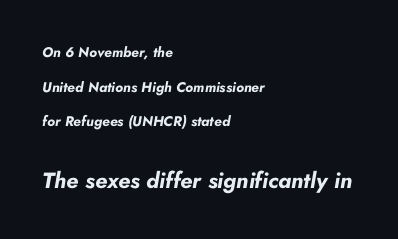
{"italic": "yes", "lean": "right", "slant_degrees": 10, "bold": "yes", "underline": "no", "align": "left", "line_spacing": "loose", "line_spacing_ratio": 2.48, "letter_spacing": "normal", "letter_spacing_em": 0.0, "larger_block": "second", "size_ratio": 1.57, "glyph_px": 22}
